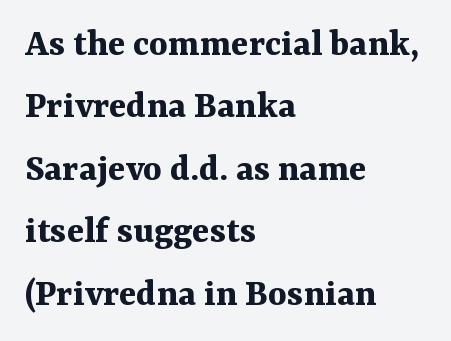
{"serif": "yes", "italic": "no", "bold": "yes", "weight": "bold", "width": "normal", "stroke_contrast": "medium", "x_height": "medium", "monospaced": "no", "underline": "no", "align": "left", "line_spacing": "normal", "line_spacing_ratio": 1.56, "letter_spacing": "normal", "letter_spacing_em": 0.0, "glyph_px": 40}
